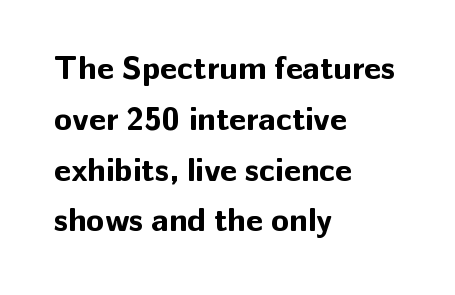
The image shows 33 px bold sans-serif type, upright; set left-aligned, normal line spacing (1.54x), normal letter spacing, not underlined; low stroke contrast and a medium x-height.
